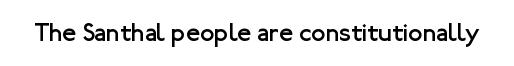
Q: Is the text bold? A: No.
Q: Is the text italic (slanted)? A: No, it is upright.
Q: Is the text underlined? A: No.
Q: Is the spacing between letters normal or unusually wide? A: Normal.
